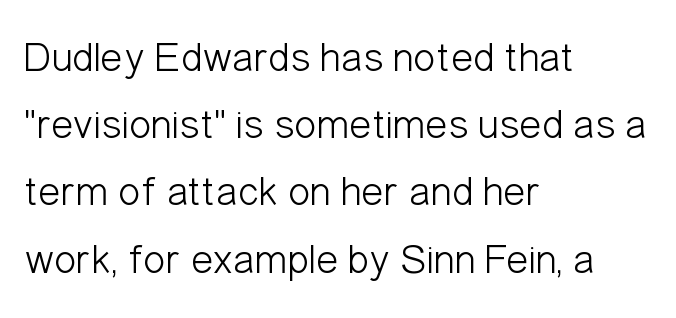
{"serif": "no", "italic": "no", "bold": "no", "weight": "light", "width": "condensed", "stroke_contrast": "low", "x_height": "medium", "monospaced": "no", "underline": "no", "align": "left", "line_spacing": "normal", "line_spacing_ratio": 1.6, "letter_spacing": "normal", "letter_spacing_em": 0.0, "glyph_px": 42}
